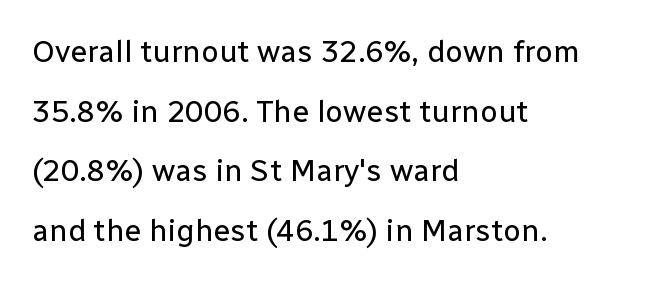
Q: Is the text bold? A: No.
Q: Is the text italic (slanted)? A: No, it is upright.
Q: Is the typeface a serif or a sans-serif typeface? A: Sans-serif.
Q: Is the text underlined? A: No.
Q: How is the paragraph aligned? A: Left-aligned.
Q: Is the spacing between letters normal or unusually wide? A: Normal.
Q: Is the spacing between lines tight, normal or loose? A: Loose.
Q: Width (condensed, normal, or wide)? A: Normal.
Q: Stroke contrast? A: Low.
Q: x-height? A: Medium.
Q: Monospaced? A: No.
